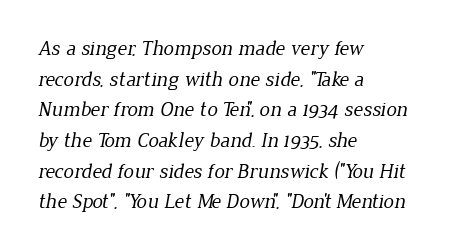
{"bold": "no", "underline": "no", "align": "left", "line_spacing": "normal", "line_spacing_ratio": 1.46, "letter_spacing": "normal", "letter_spacing_em": 0.0, "glyph_px": 21}
